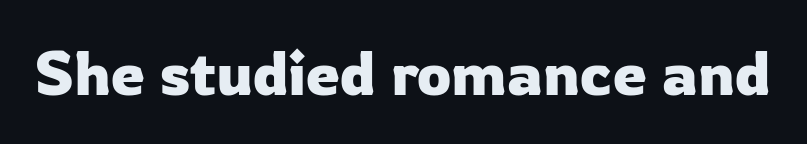
{"serif": "no", "italic": "no", "width": "normal", "stroke_contrast": "low", "x_height": "medium", "monospaced": "no", "underline": "no", "letter_spacing": "normal", "letter_spacing_em": 0.0, "glyph_px": 61}
